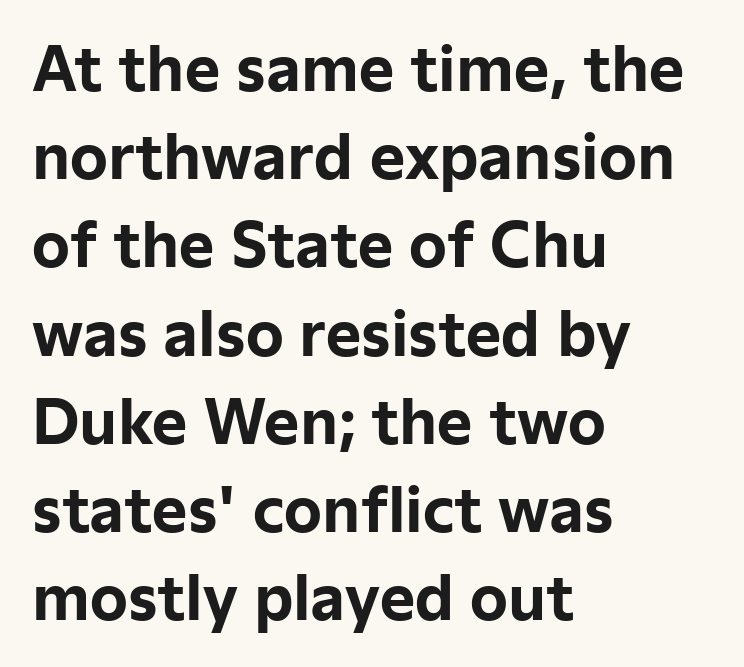
The lettering holds an erect, upright posture throughout. Visually the block forms a straight wall on the left and a jagged coastline on the right. Emphasis by weight is at full strength: bold. Any mark beneath the type? The region is blank. Character widths vary here, with narrow letters taking less room than wide ones. Unlike a traditional serif, this face leaves its strokes unadorned.
